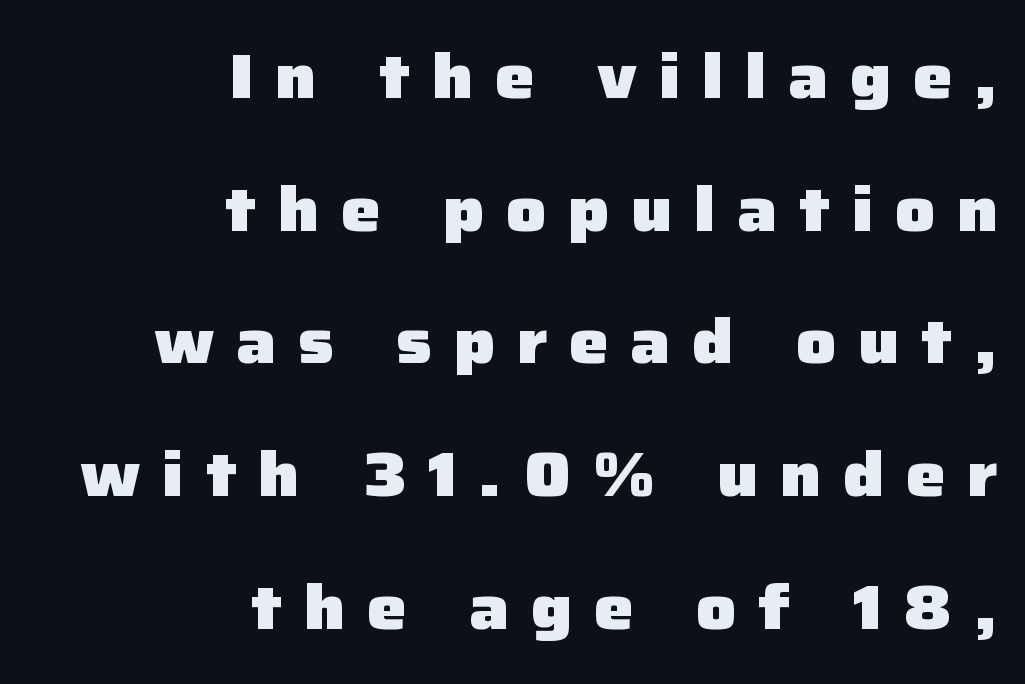
Q: Is the text bold? A: Yes.
Q: Is the text italic (slanted)? A: No, it is upright.
Q: Is the typeface a serif or a sans-serif typeface? A: Sans-serif.
Q: Is the text underlined? A: No.
Q: How is the paragraph aligned? A: Right-aligned.
Q: Is the spacing between letters normal or unusually wide? A: Unusually wide.
Q: Is the spacing between lines tight, normal or loose? A: Loose.
Q: Width (condensed, normal, or wide)? A: Normal.
Q: Stroke contrast? A: Low.
Q: x-height? A: Medium.
Q: Monospaced? A: No.
